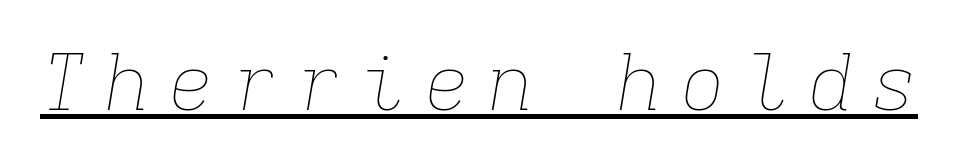
The image shows 77 px thin type, italic (leaning right), monospaced; set unusually wide letter spacing (+0.23 em), underlined; low stroke contrast and a medium x-height.
